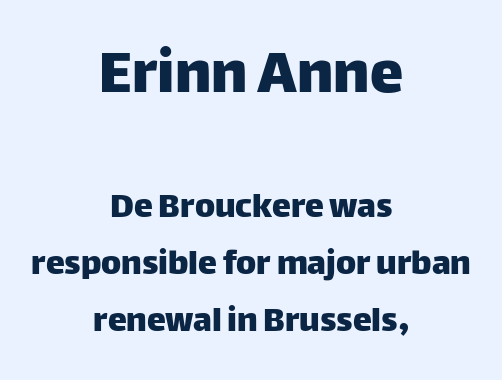
Here the designer chose a conventional face with non-uniform glyph widths. What stands out about the letter spacing? Nothing — it is the standard amount. A sans-serif font was chosen for this passage. The space beneath each line is pristine and unruled. Between these two stacked blocks, the higher one wins on size.
